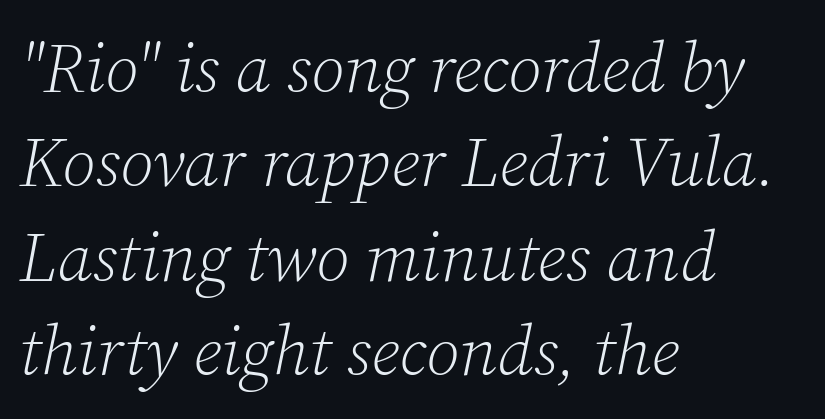
{"serif": "yes", "italic": "yes", "lean": "right", "slant_degrees": 12, "bold": "no", "weight": "light", "width": "normal", "stroke_contrast": "low", "x_height": "medium", "monospaced": "no", "underline": "no", "align": "left", "line_spacing": "normal", "line_spacing_ratio": 1.35, "letter_spacing": "normal", "letter_spacing_em": 0.0, "glyph_px": 70}
